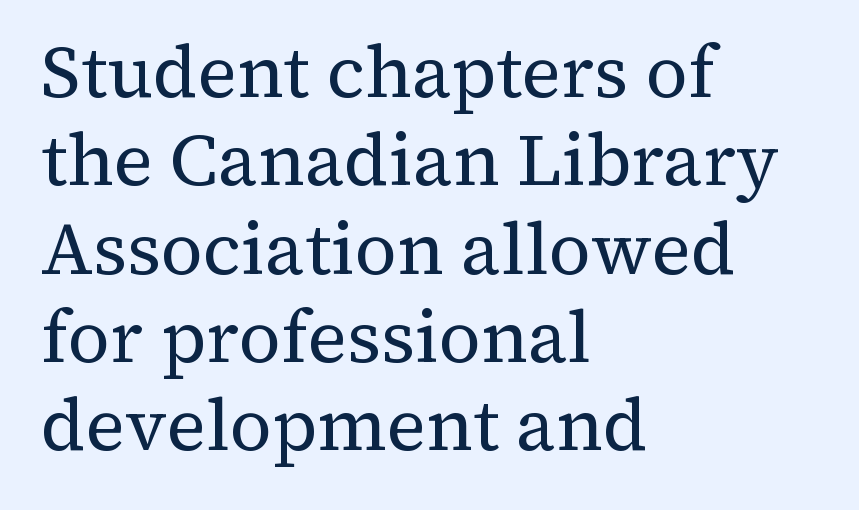
The type family on display is of the serif kind. The weight tops out at a normal text grade. The typesetter chose a ragged-right arrangement here. Spacing verdict: proportional, widths tailored to each character. It's the straight-up-and-down kind of type.
